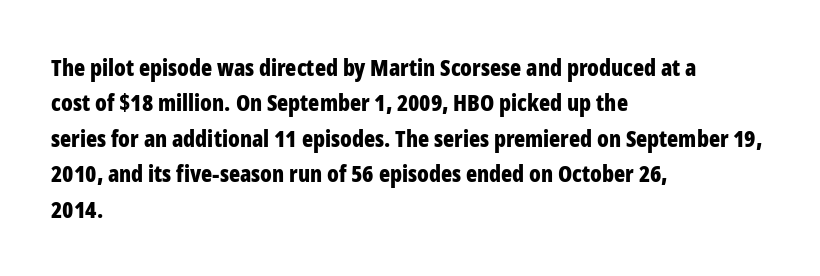
{"italic": "no", "bold": "yes", "underline": "no", "align": "left", "line_spacing": "normal", "line_spacing_ratio": 1.54, "letter_spacing": "normal", "letter_spacing_em": 0.0, "glyph_px": 23}
